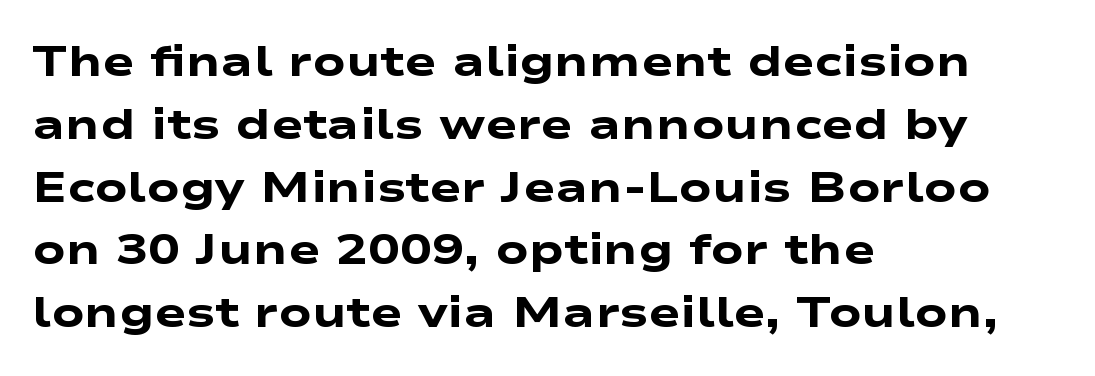
Q: Is the text bold? A: Yes.
Q: Is the typeface a serif or a sans-serif typeface? A: Sans-serif.
Q: Is the text underlined? A: No.
Q: How is the paragraph aligned? A: Left-aligned.
Q: Is the spacing between letters normal or unusually wide? A: Normal.
Q: Is the spacing between lines tight, normal or loose? A: Normal.
Q: Width (condensed, normal, or wide)? A: Wide.
Q: Stroke contrast? A: Low.
Q: x-height? A: Medium.
Q: Monospaced? A: No.
